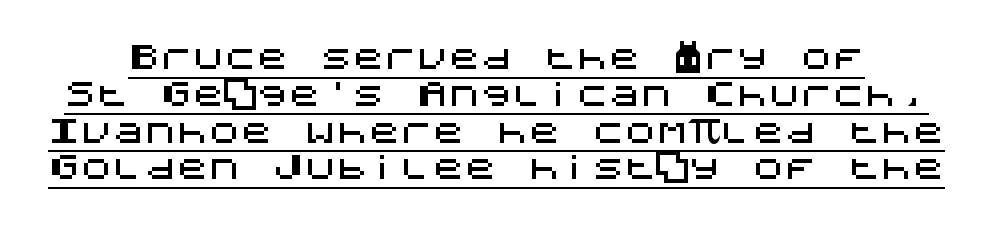
Italic? Not at all — the glyphs are vertical. This rendering employs a face without finishing strokes, i.e., a sans-serif. Baseline-to-baseline distance is barely more than the letter height. You could call the tracking neutral — neither tight nor loose. The typesetter has applied underlining to the passage shown.
